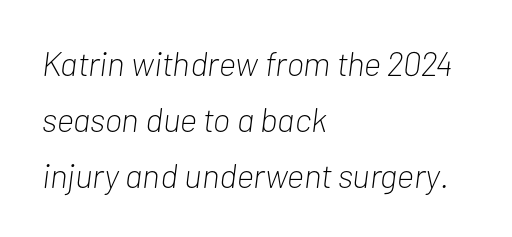
The image shows 34 px light, condensed type, italic (leaning right); set left-aligned, normal line spacing (1.64x), normal letter spacing, not underlined; low stroke contrast and a medium x-height.
